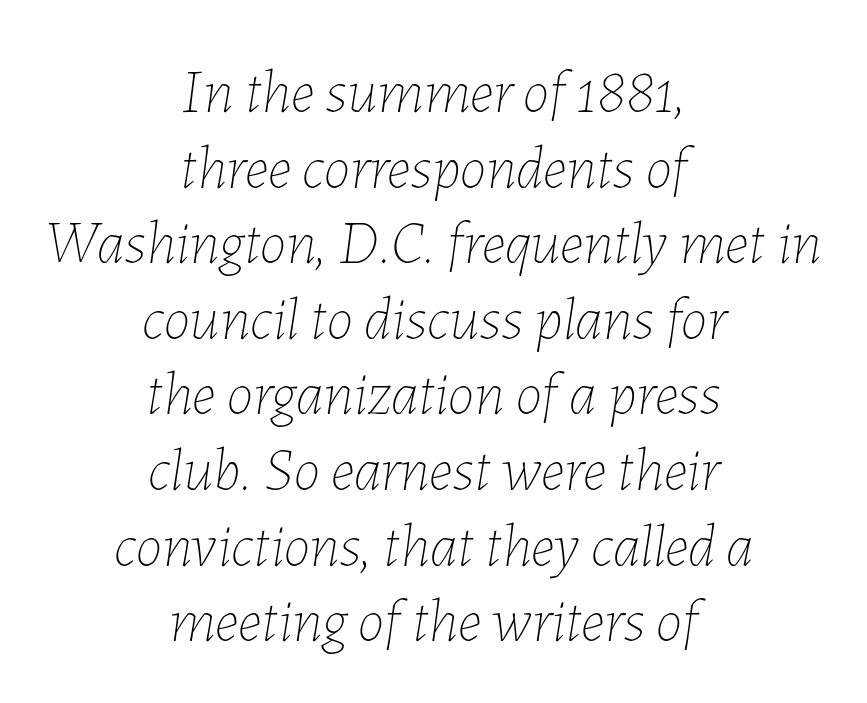
Q: Is the text bold? A: No.
Q: Is the text italic (slanted)? A: Yes, it leans right by about 7 degrees.
Q: Is the text underlined? A: No.
Q: How is the paragraph aligned? A: Centered.
Q: Is the spacing between letters normal or unusually wide? A: Normal.
Q: Is the spacing between lines tight, normal or loose? A: Normal.
Q: Width (condensed, normal, or wide)? A: Normal.
Q: Stroke contrast? A: Low.
Q: x-height? A: Medium.
Q: Monospaced? A: No.
